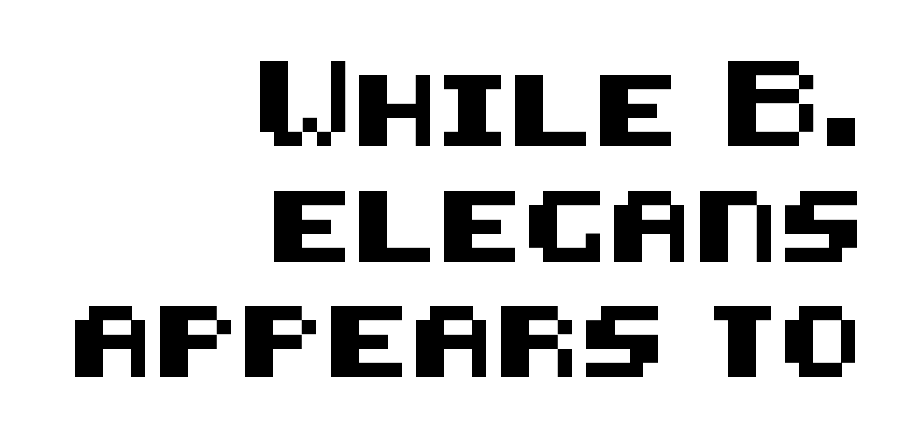
Type without underlining. This is sans-serif lettering, the kind often seen on screens and signage. The ragged edge is on the left, which tells us the setting is flush right. A typesetter would call this zero additional tracking. The lettering stays uniformly vertical, giving the passage a roman look. Whoever set this chose a conventional vertical rhythm.
